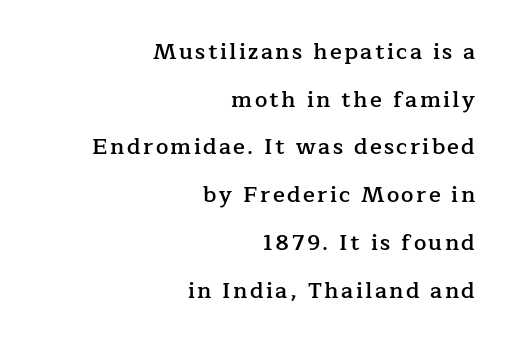
{"italic": "no", "bold": "semi", "underline": "no", "align": "right", "line_spacing": "loose", "line_spacing_ratio": 2.17, "glyph_px": 22}
